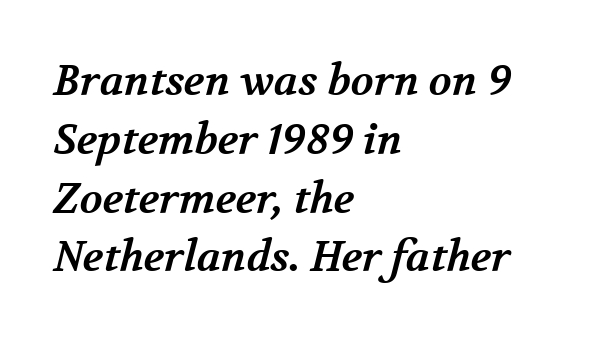
Q: Is the text bold? A: Yes.
Q: Is the typeface a serif or a sans-serif typeface? A: Serif.
Q: Is the text underlined? A: No.
Q: How is the paragraph aligned? A: Left-aligned.
Q: Is the spacing between letters normal or unusually wide? A: Normal.
Q: Is the spacing between lines tight, normal or loose? A: Normal.
Q: Width (condensed, normal, or wide)? A: Normal.
Q: Stroke contrast? A: Medium.
Q: x-height? A: Medium.
Q: Monospaced? A: No.
